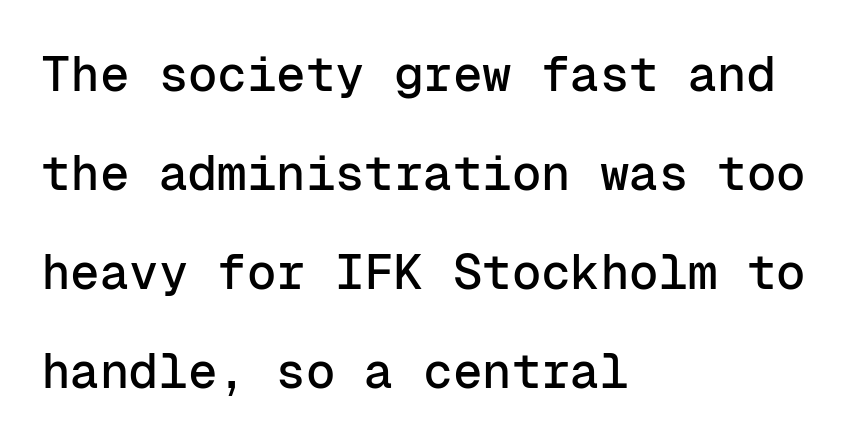
Q: Is the text italic (slanted)? A: No, it is upright.
Q: Is the typeface a serif or a sans-serif typeface? A: Sans-serif.
Q: Is the text underlined? A: No.
Q: How is the paragraph aligned? A: Left-aligned.
Q: Is the spacing between letters normal or unusually wide? A: Normal.
Q: Is the spacing between lines tight, normal or loose? A: Loose.
Q: Width (condensed, normal, or wide)? A: Normal.
Q: Stroke contrast? A: Low.
Q: x-height? A: Medium.
Q: Monospaced? A: Yes.
